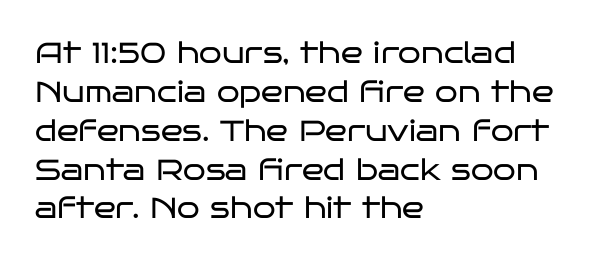
Varying glyph widths throughout — classic text-font behaviour. Underlining? Definitely not there. This sample uses plain, unmodified letter spacing. Notice how the passage keeps a crisp vertical edge on the left only. Heft: none added — not bold.
